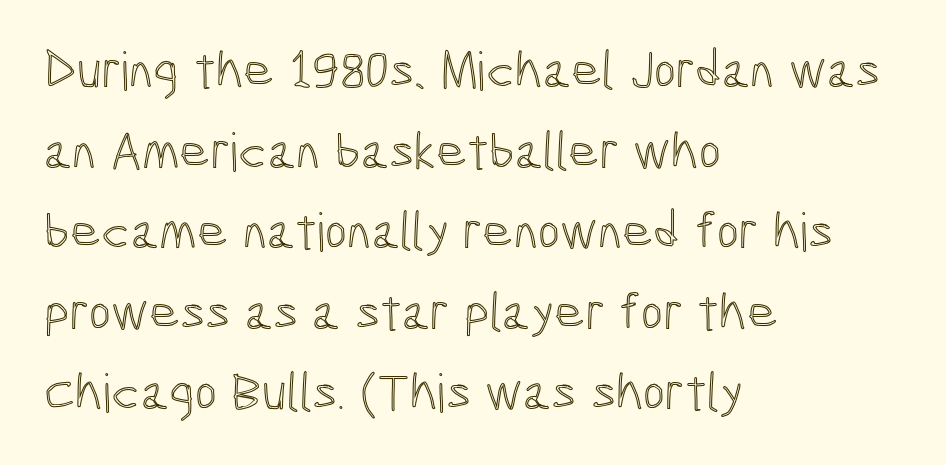
Q: Is the text italic (slanted)? A: No, it is upright.
Q: Is the text underlined? A: No.
Q: How is the paragraph aligned? A: Left-aligned.
Q: Is the spacing between letters normal or unusually wide? A: Normal.
Q: Is the spacing between lines tight, normal or loose? A: Normal.
Q: Width (condensed, normal, or wide)? A: Condensed.
Q: x-height? A: Medium.
Q: Monospaced? A: No.
